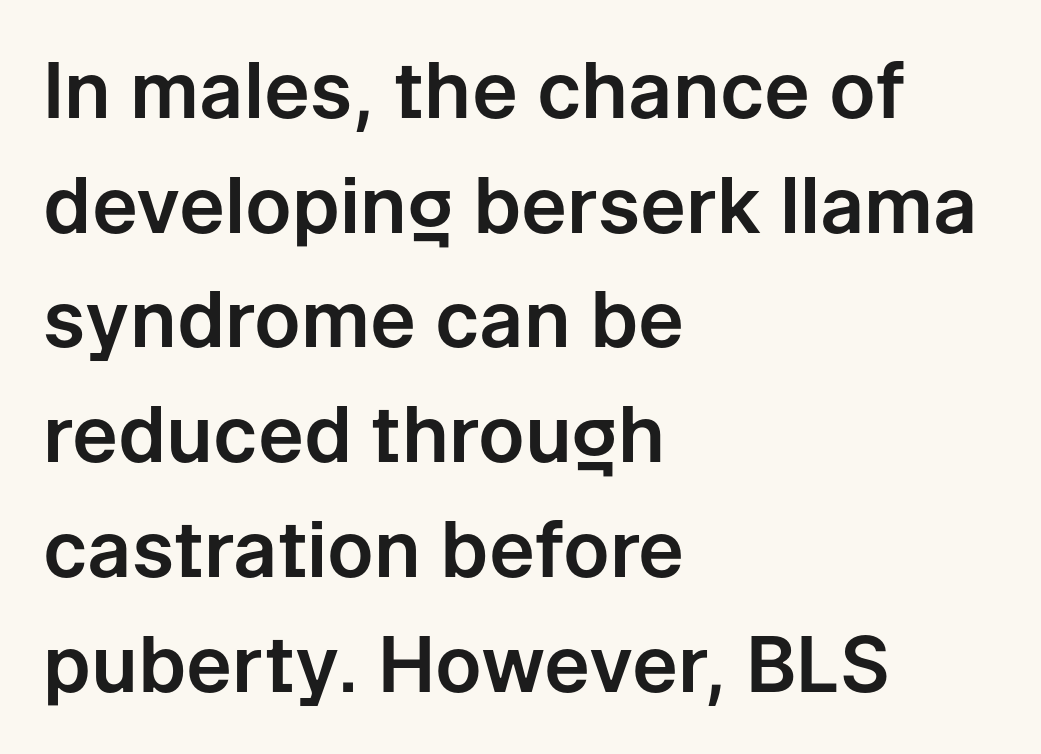
Q: Is the text italic (slanted)? A: No, it is upright.
Q: Is the typeface a serif or a sans-serif typeface? A: Sans-serif.
Q: Is the text underlined? A: No.
Q: How is the paragraph aligned? A: Left-aligned.
Q: Is the spacing between letters normal or unusually wide? A: Normal.
Q: Is the spacing between lines tight, normal or loose? A: Normal.
Q: Width (condensed, normal, or wide)? A: Normal.
Q: Stroke contrast? A: Low.
Q: x-height? A: Medium.
Q: Monospaced? A: No.
